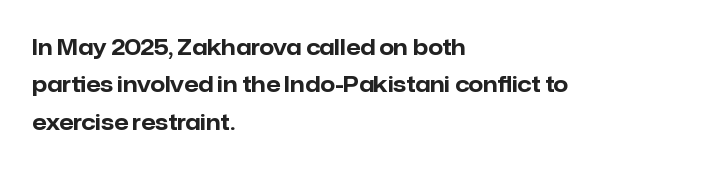
The image shows 21 px bold type, upright; set left-aligned, line spacing 1.78x, normal letter spacing, not underlined.
